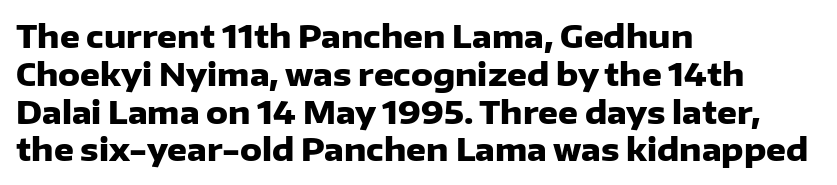
The image shows 31 px heavy sans-serif type, upright; set left-aligned, line spacing 1.22x, normal letter spacing, not underlined; low stroke contrast and a medium x-height.
